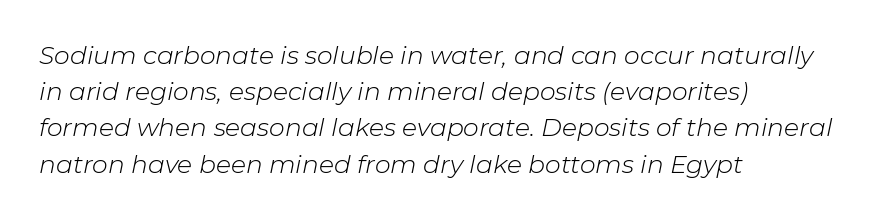
The type is set solid horizontally, with unmodified tracking. Horizontally, the lines are justified to the leading edge only. Just letters on the line, the space beneath them empty. Heft: none added — not bold.
